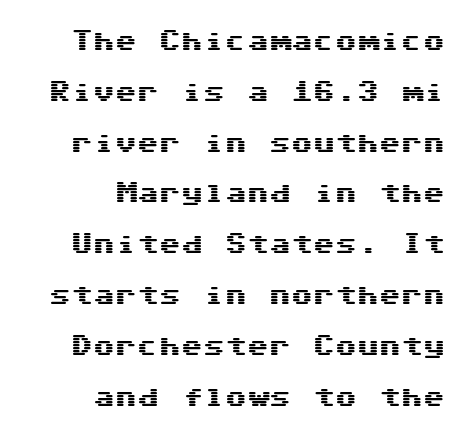
{"italic": "no", "underline": "no", "align": "right", "line_spacing": "loose", "line_spacing_ratio": 2.31, "letter_spacing": "normal", "letter_spacing_em": 0.0, "glyph_px": 22}
